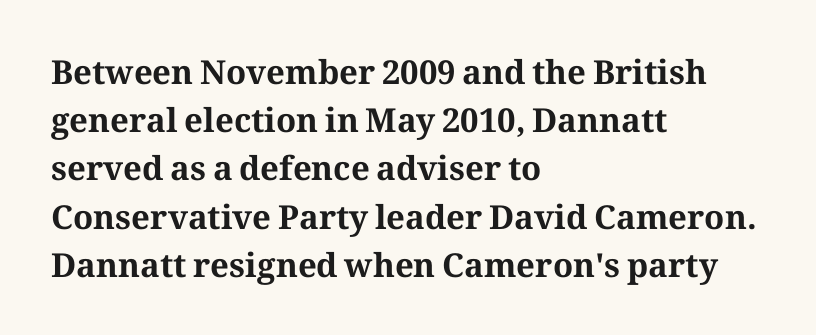
Ordinary non-slanted type is in use. The line texture is even and compact thanks to regular tracking. In terms of weight, the rendering is a true, heavy bold. This rendering uses left alignment, leaving the right contour irregular. Small tapered or slab feet sit at the stroke ends, so this counts as serif.
